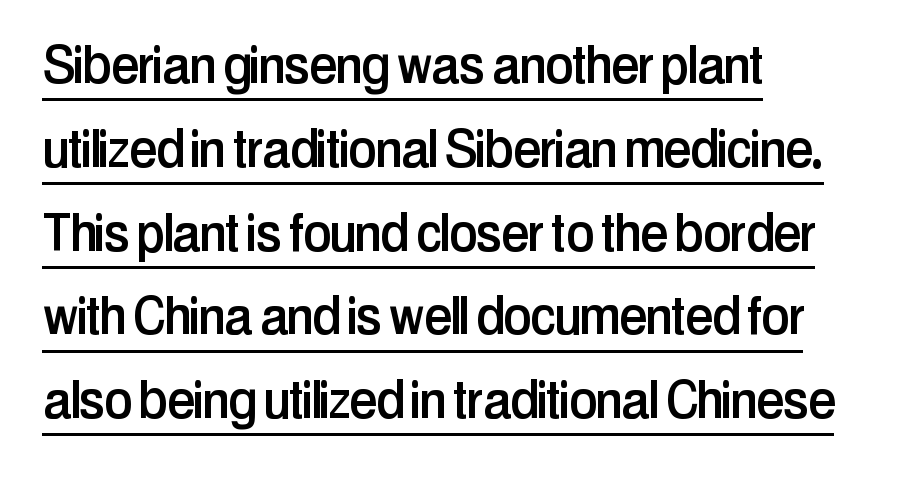
{"serif": "no", "italic": "no", "width": "condensed", "stroke_contrast": "low", "x_height": "medium", "monospaced": "no", "underline": "yes", "align": "left", "line_spacing": "normal", "line_spacing_ratio": 1.33, "letter_spacing": "normal", "letter_spacing_em": 0.0, "glyph_px": 63}
